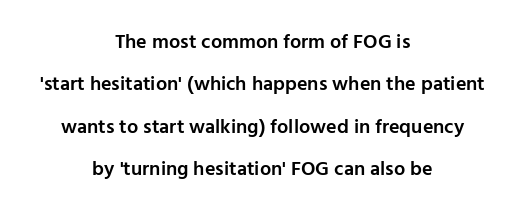
Italic? Not at all — the glyphs are vertical. How are the letters spaced? Ordinarily, with no added tracking. Successive baselines arrive slowly, with a big drop between each. Glance below the letters and you will spot only blank space. The typesetter chose a symmetrical, centered arrangement here.
